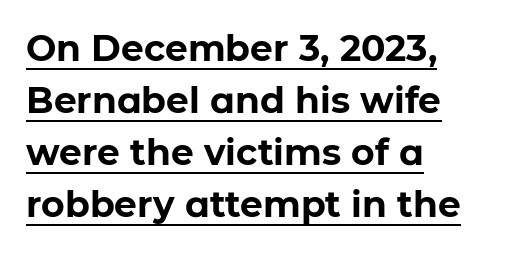
This is sans-serif lettering, the kind often seen on screens and signage. Summary of weight: heavy, a full bold. Does the lettering tilt? It doesn't — this is upright. What's the leading like? Ordinary, nothing unusual. Is this a fixed-width face? No — the glyphs have proportional, varying widths.
